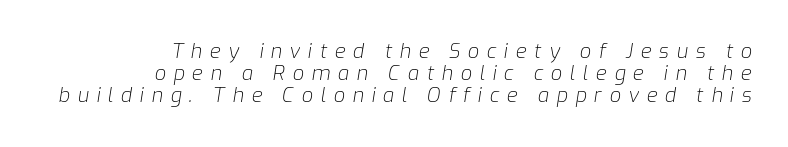
Q: Is the text bold? A: No.
Q: Is the text italic (slanted)? A: Yes, it leans right by about 9 degrees.
Q: Is the text underlined? A: No.
Q: How is the paragraph aligned? A: Right-aligned.
Q: Is the spacing between letters normal or unusually wide? A: Unusually wide.
Q: Is the spacing between lines tight, normal or loose? A: Tight.
